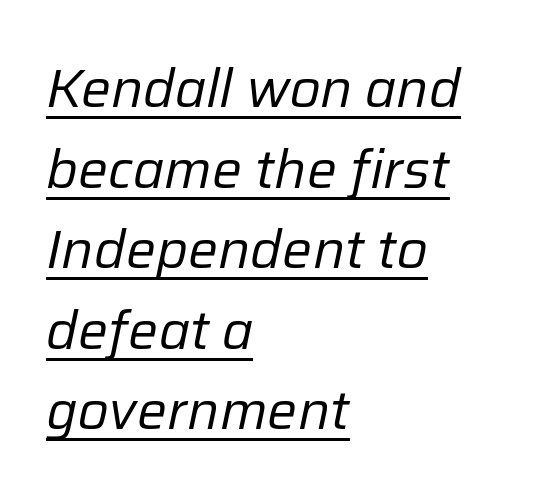
Designer's note — italics engaged. On a weight scale, this lands at 450 or below. Glyph-to-glyph distance matches everyday printed text. The passage shown stacks its lines at a standard gap.
